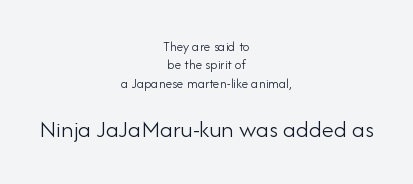
The typesetting does not lean heavy: it is not bold. Here the second block reads like a headline and the first like body copy. Leftover space on each line is divided equally before and after the words. The area under the type is left untouched.
